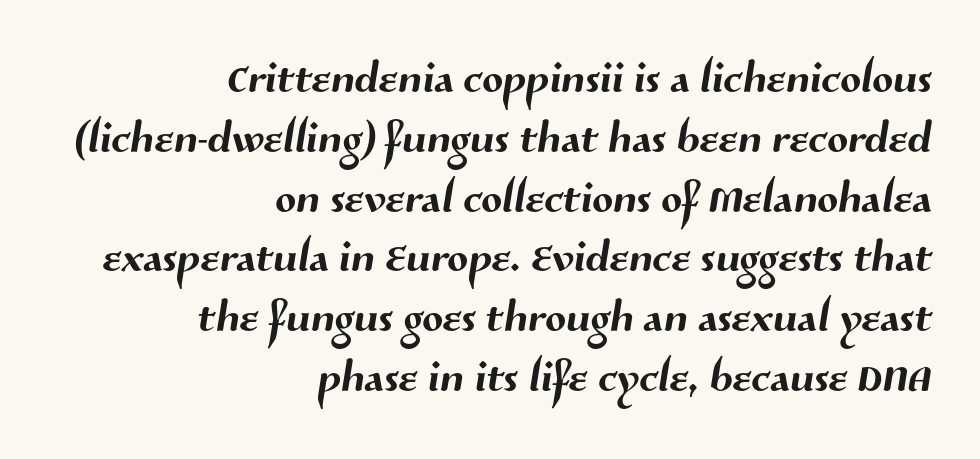
Q: Is the typeface a serif or a sans-serif typeface? A: Sans-serif.
Q: Is the text underlined? A: No.
Q: How is the paragraph aligned? A: Right-aligned.
Q: Is the spacing between letters normal or unusually wide? A: Normal.
Q: Is the spacing between lines tight, normal or loose? A: Tight.
Q: Width (condensed, normal, or wide)? A: Normal.
Q: Stroke contrast? A: Medium.
Q: x-height? A: Medium.
Q: Monospaced? A: No.
